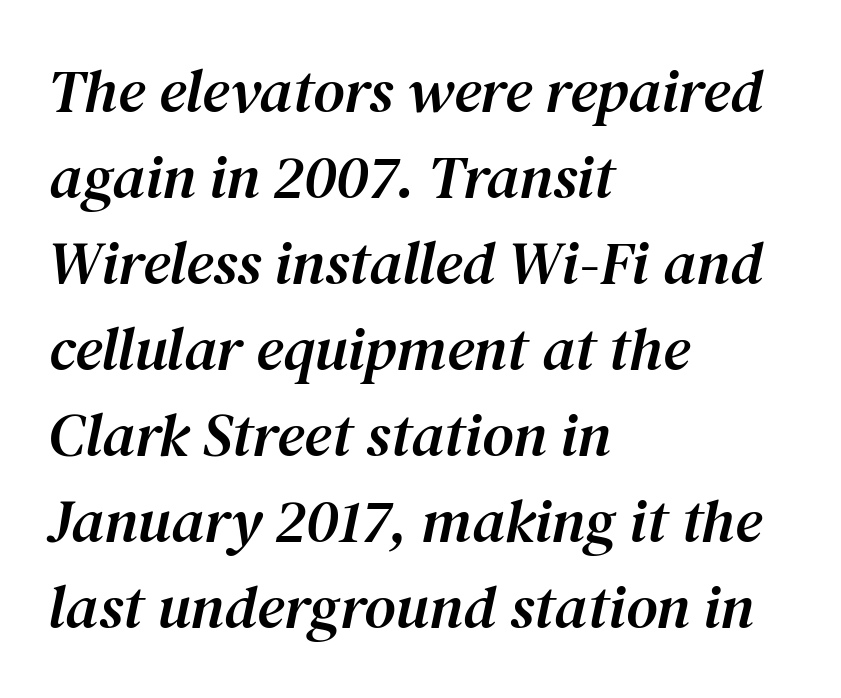
{"serif": "yes", "italic": "yes", "lean": "right", "slant_degrees": 12, "width": "normal", "stroke_contrast": "medium", "x_height": "medium", "monospaced": "no", "underline": "no", "align": "left", "line_spacing": "normal", "line_spacing_ratio": 1.41, "letter_spacing": "normal", "letter_spacing_em": 0.0, "glyph_px": 61}
